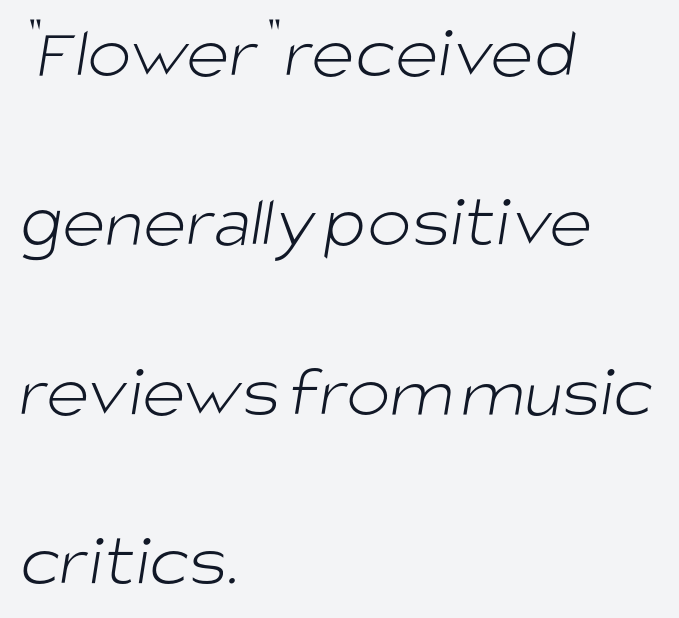
The image shows 74 px light sans-serif type; set left-aligned, loose line spacing (2.29x), normal letter spacing, not underlined; low stroke contrast and a large x-height.
